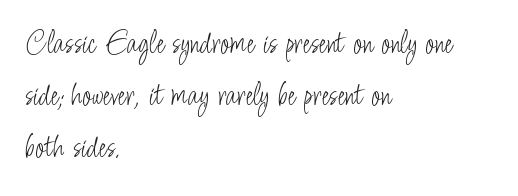
Quick note: underline off. Think of a printed novel: that variable character pitch is what you see here. Stroke mass is kept to a normal reading level or below. Tracking value appears to be zero — textbook default spacing.
